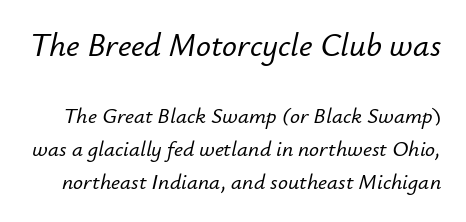
{"italic": "yes", "lean": "right", "slant_degrees": 12, "width": "normal", "stroke_contrast": "low", "x_height": "small", "monospaced": "no", "underline": "no", "line_spacing": "normal", "line_spacing_ratio": 1.52, "letter_spacing": "normal", "letter_spacing_em": 0.0, "larger_block": "first", "size_ratio": 1.5, "glyph_px": 33}
